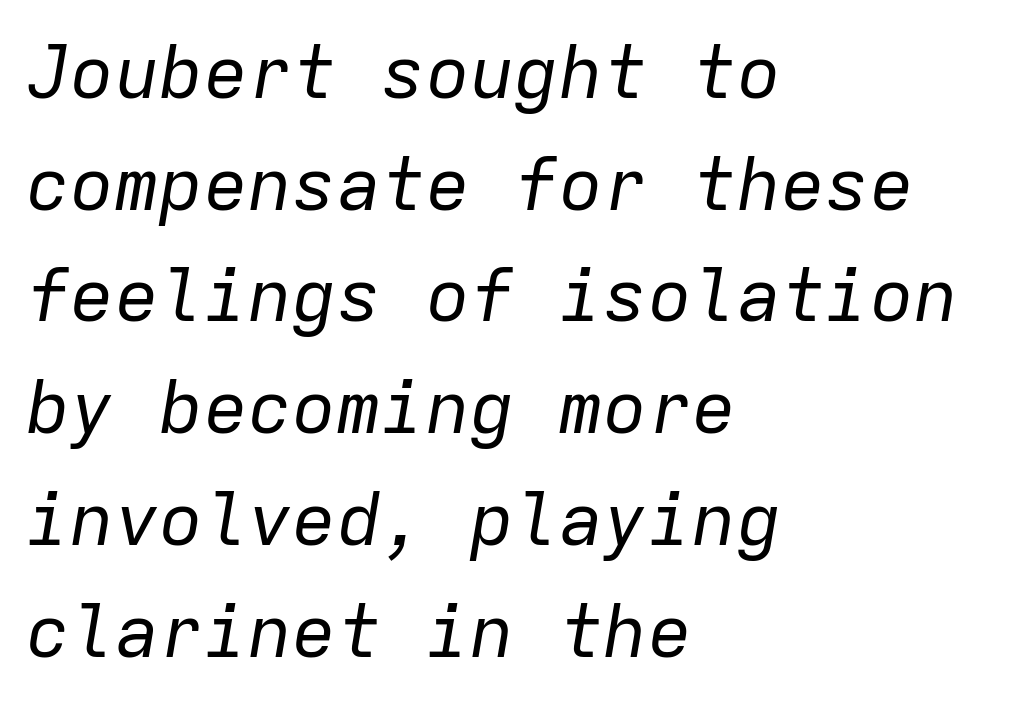
Q: Is the text bold? A: No.
Q: Is the text italic (slanted)? A: Yes, it leans right by about 9 degrees.
Q: Is the text underlined? A: No.
Q: How is the paragraph aligned? A: Left-aligned.
Q: Is the spacing between letters normal or unusually wide? A: Normal.
Q: Is the spacing between lines tight, normal or loose? A: Normal.
Q: Width (condensed, normal, or wide)? A: Normal.
Q: Stroke contrast? A: Low.
Q: x-height? A: Medium.
Q: Monospaced? A: Yes.
